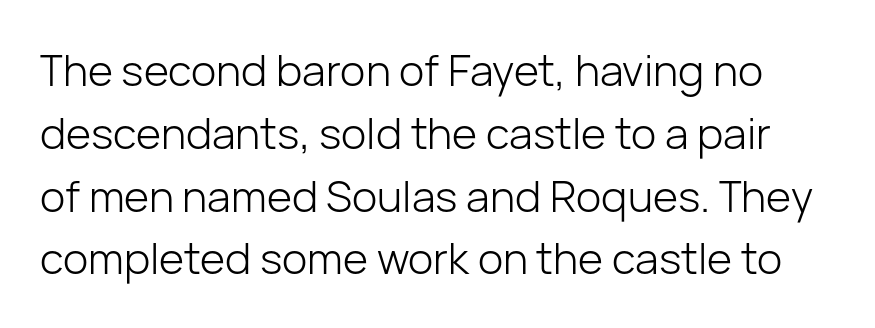
Q: Is the text bold? A: No.
Q: Is the text italic (slanted)? A: No, it is upright.
Q: Is the typeface a serif or a sans-serif typeface? A: Sans-serif.
Q: Is the text underlined? A: No.
Q: Is the spacing between letters normal or unusually wide? A: Normal.
Q: Is the spacing between lines tight, normal or loose? A: Normal.
Q: Width (condensed, normal, or wide)? A: Normal.
Q: Stroke contrast? A: Low.
Q: x-height? A: Medium.
Q: Monospaced? A: No.
